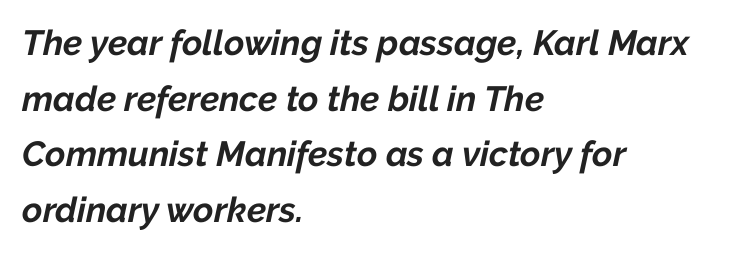
The image shows 35 px bold type, italic (leaning right); set left-aligned, normal line spacing (1.59x), normal letter spacing, not underlined; low stroke contrast and a medium x-height.
